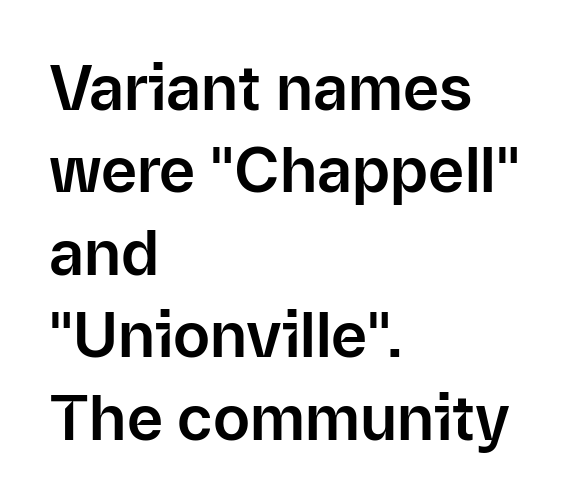
Do the characters align in a grid? No, the font is proportional. The letters stand upright; this is a roman face. Summary of vertical rhythm: regular, with standard interline spacing. Note: no serifs on the glyphs. Standard letterfit; no display-style spreading of the glyphs. Compared with a centered layout, this one pins lines to the left instead.
